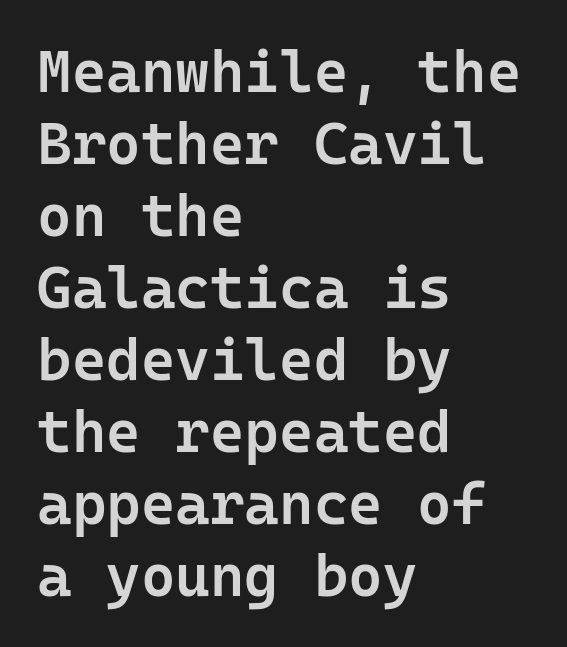
The image shows 59 px semibold sans-serif type, upright; set left-aligned, line spacing 1.22x, normal letter spacing, not underlined; low stroke contrast and a medium x-height.
